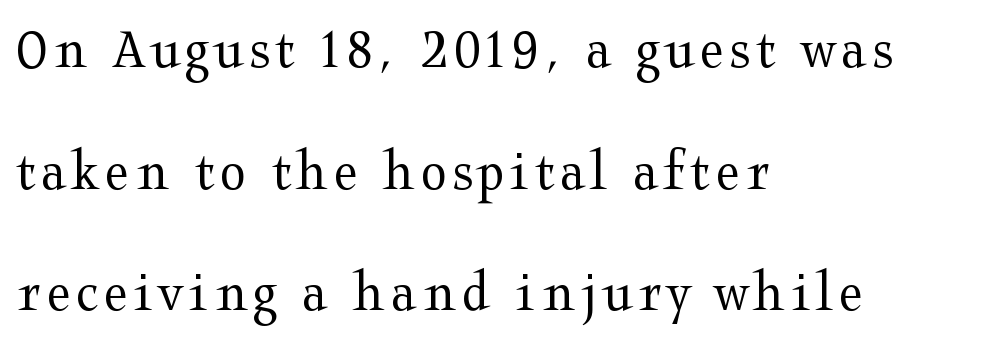
The image shows 59 px regular-weight, wide serif type, upright; set left-aligned, loose line spacing (2.06x), not underlined; medium stroke contrast and a medium x-height.
